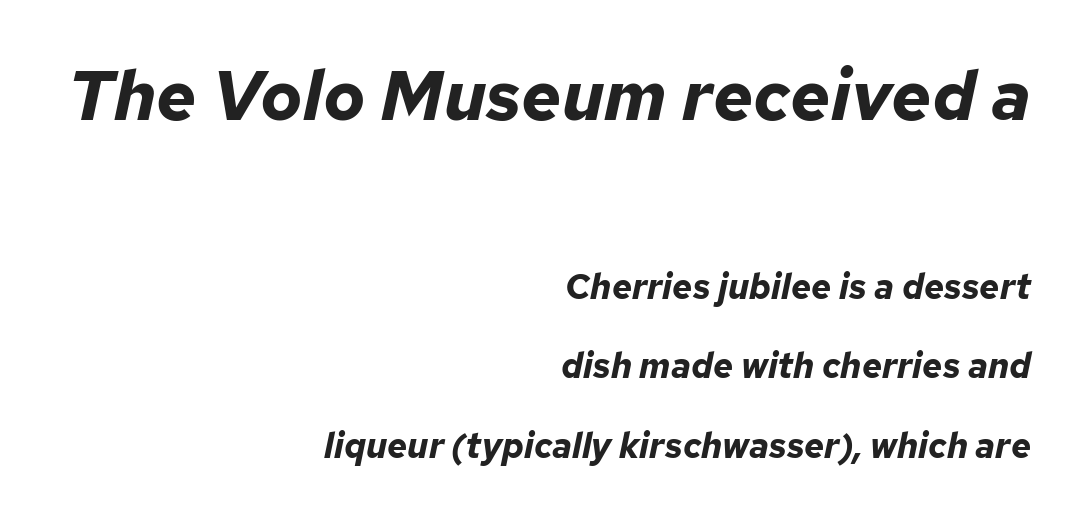
Q: Is the text bold? A: Yes.
Q: Is the text italic (slanted)? A: Yes, it leans right by about 12 degrees.
Q: Is the text underlined? A: No.
Q: How is the paragraph aligned? A: Right-aligned.
Q: Is the spacing between letters normal or unusually wide? A: Normal.
Q: Is the spacing between lines tight, normal or loose? A: Loose.
Q: Which block of text is set in a larger size, the first (top) or the second (bottom)? A: The first (top) one.
Q: Width (condensed, normal, or wide)? A: Normal.
Q: Stroke contrast? A: Low.
Q: x-height? A: Medium.
Q: Monospaced? A: No.
